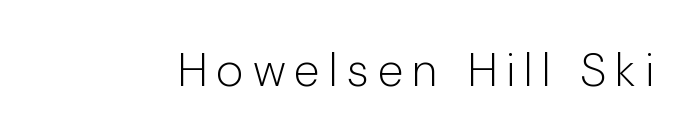
The image shows 47 px light sans-serif type, upright; set not underlined; low stroke contrast and a medium x-height.
